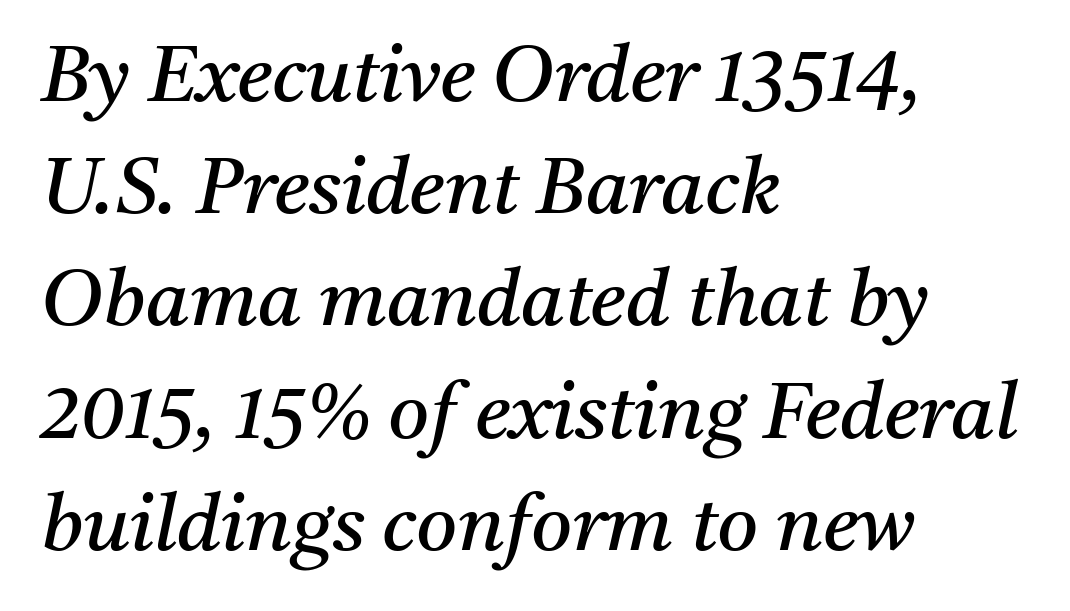
When letters slant like this, we call the style italic. Note the varied advance widths — an 'i' is clearly narrower than an 'm'. What kind of face is this? One with serifs. This block has exactly the height ordinary leading produces. Nothing heavy about these letters — not bold at all.
